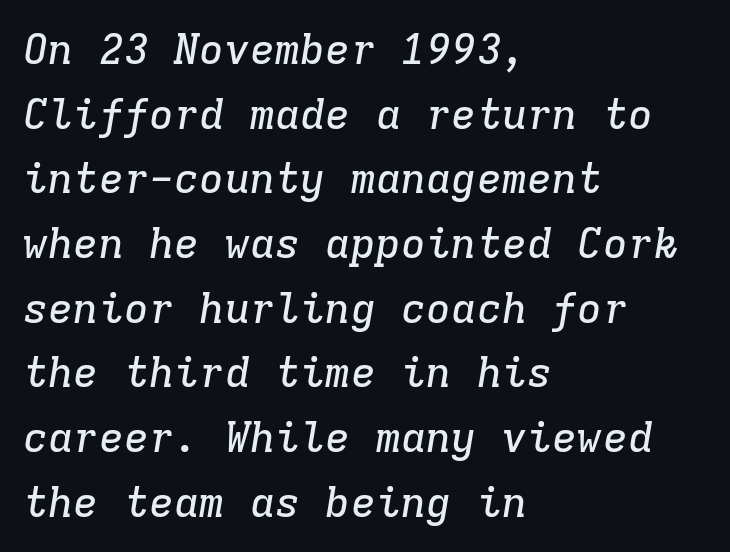
Q: Is the text italic (slanted)? A: Yes, it leans right by about 9 degrees.
Q: Is the typeface a serif or a sans-serif typeface? A: Serif.
Q: Is the text underlined? A: No.
Q: How is the paragraph aligned? A: Left-aligned.
Q: Is the spacing between letters normal or unusually wide? A: Normal.
Q: Is the spacing between lines tight, normal or loose? A: Normal.
Q: Width (condensed, normal, or wide)? A: Normal.
Q: Stroke contrast? A: Low.
Q: x-height? A: Medium.
Q: Monospaced? A: Yes.
